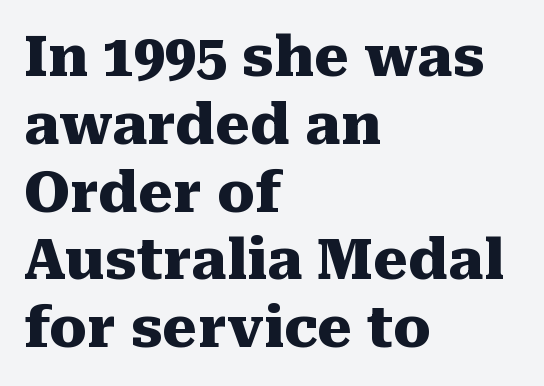
Posture: vertical. Just letters on the line, the space beneath them empty. This sample uses plain, unmodified letter spacing. Unlike a clean sans, this face finishes its strokes with serifs. Weight check: bold — yes, fully. Varying glyph widths throughout — classic text-font behaviour.
